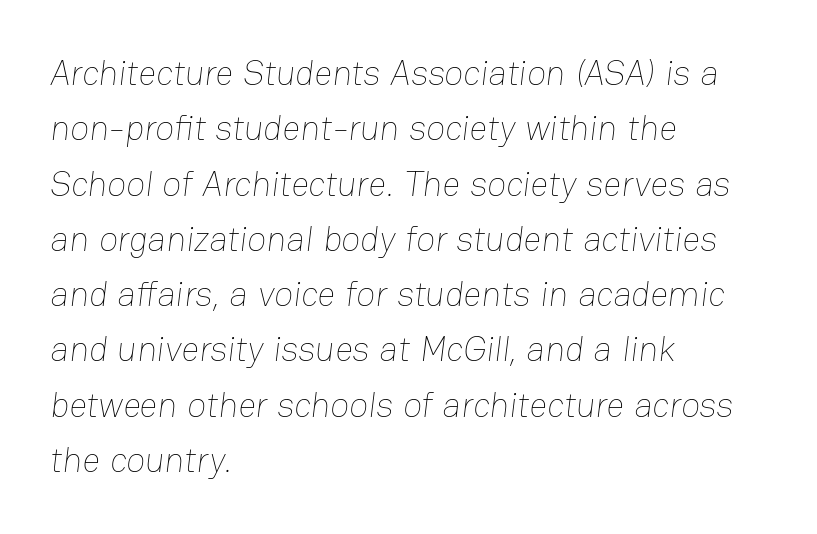
The image shows 35 px thin type; set left-aligned, normal line spacing (1.58x), normal letter spacing, not underlined; low stroke contrast and a medium x-height.
